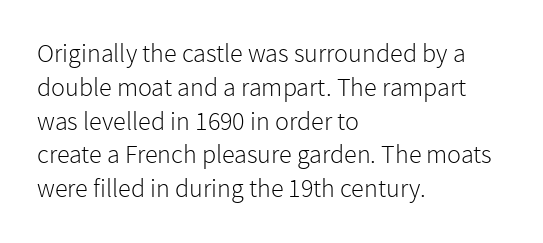
Q: Is the text bold? A: No.
Q: Is the text italic (slanted)? A: No, it is upright.
Q: Is the text underlined? A: No.
Q: How is the paragraph aligned? A: Left-aligned.
Q: Is the spacing between letters normal or unusually wide? A: Normal.
Q: Is the spacing between lines tight, normal or loose? A: Normal.
